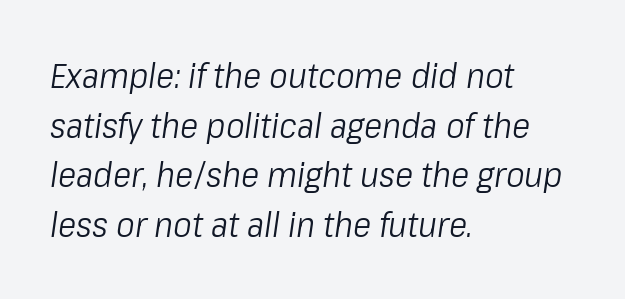
Q: Is the text bold? A: No.
Q: Is the text italic (slanted)? A: Yes, it leans right by about 8 degrees.
Q: Is the text underlined? A: No.
Q: How is the paragraph aligned? A: Left-aligned.
Q: Is the spacing between letters normal or unusually wide? A: Normal.
Q: Is the spacing between lines tight, normal or loose? A: Normal.
Q: Width (condensed, normal, or wide)? A: Condensed.
Q: Stroke contrast? A: Low.
Q: x-height? A: Medium.
Q: Monospaced? A: No.
